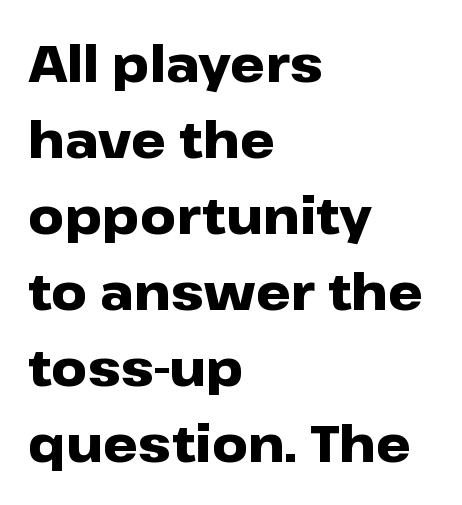
Does the weight exceed regular? Yes, all the way to bold. A typesetter would call this zero additional tracking. The specimen reads as upright at a glance. Caption: multi-line text, flush left, ragged right.
